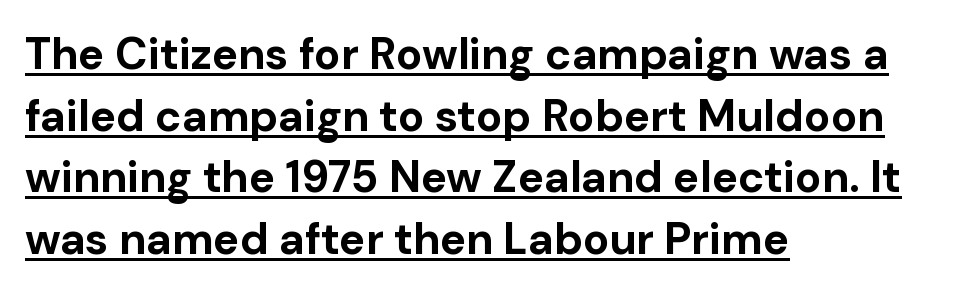
{"serif": "no", "italic": "no", "bold": "yes", "weight": "bold", "width": "normal", "stroke_contrast": "low", "x_height": "medium", "monospaced": "no", "underline": "yes", "align": "left", "line_spacing": "normal", "line_spacing_ratio": 1.4, "letter_spacing": "normal", "letter_spacing_em": 0.0, "glyph_px": 44}
